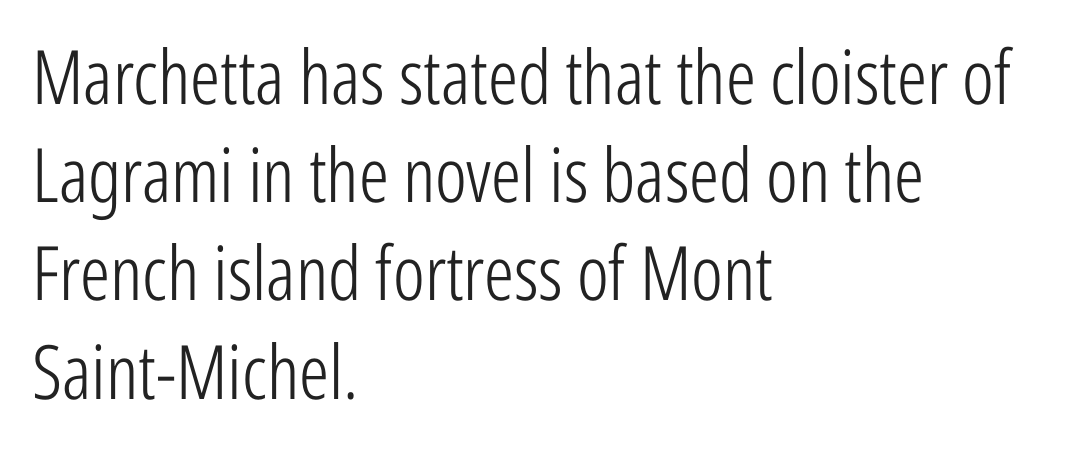
{"serif": "no", "italic": "no", "bold": "no", "weight": "light", "width": "condensed", "stroke_contrast": "low", "x_height": "medium", "monospaced": "no", "underline": "no", "align": "left", "line_spacing": "normal", "line_spacing_ratio": 1.31, "letter_spacing": "normal", "letter_spacing_em": 0.0, "glyph_px": 75}
